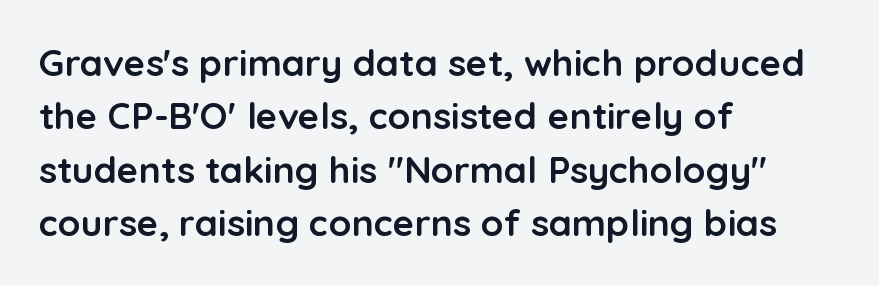
{"serif": "no", "italic": "no", "bold": "yes", "weight": "semibold", "width": "normal", "stroke_contrast": "low", "x_height": "medium", "monospaced": "no", "underline": "no", "align": "left", "line_spacing": "normal", "line_spacing_ratio": 1.44, "letter_spacing": "normal", "letter_spacing_em": 0.0, "glyph_px": 37}
